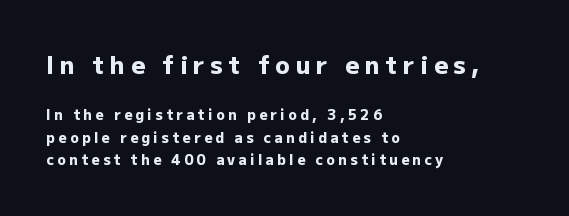
{"italic": "no", "bold": "yes", "underline": "no", "align": "left", "line_spacing": "normal", "line_spacing_ratio": 1.59, "letter_spacing": "wide", "letter_spacing_em": 0.24, "larger_block": "first", "size_ratio": 1.71, "glyph_px": 24}
